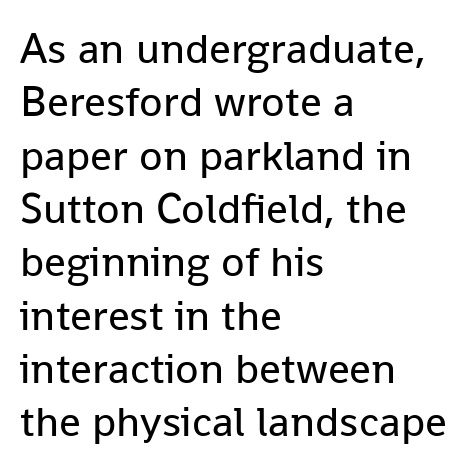
The image shows 43 px regular-weight sans-serif type, upright; set left-aligned, line spacing 1.24x, normal letter spacing, not underlined; low stroke contrast and a medium x-height.
